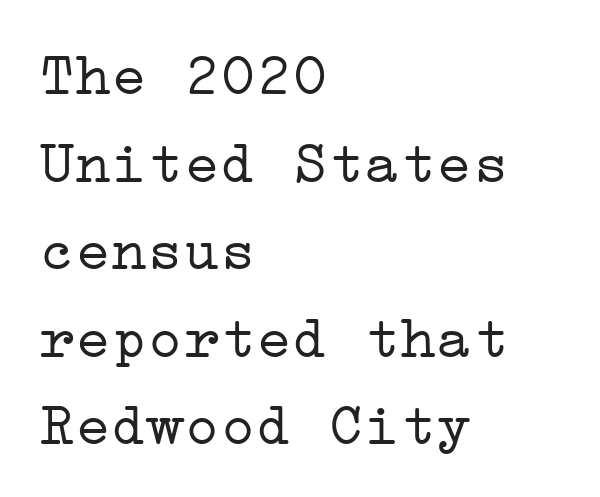
Q: Is the text bold? A: No.
Q: Is the text italic (slanted)? A: No, it is upright.
Q: Is the typeface a serif or a sans-serif typeface? A: Serif.
Q: Is the text underlined? A: No.
Q: How is the paragraph aligned? A: Left-aligned.
Q: Is the spacing between letters normal or unusually wide? A: Normal.
Q: Is the spacing between lines tight, normal or loose? A: Normal.
Q: Width (condensed, normal, or wide)? A: Wide.
Q: Stroke contrast? A: Low.
Q: x-height? A: Medium.
